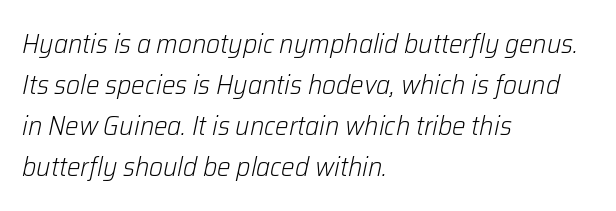
Q: Is the text bold? A: No.
Q: Is the text italic (slanted)? A: Yes, it leans right by about 12 degrees.
Q: Is the text underlined? A: No.
Q: How is the paragraph aligned? A: Left-aligned.
Q: Is the spacing between letters normal or unusually wide? A: Normal.
Q: Is the spacing between lines tight, normal or loose? A: Normal.
